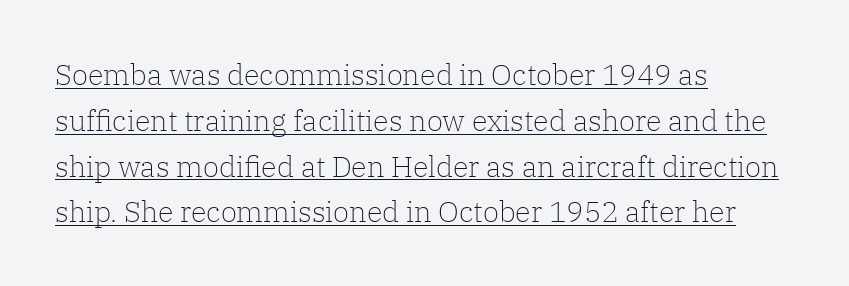
{"serif": "yes", "italic": "no", "bold": "no", "weight": "light", "width": "normal", "stroke_contrast": "low", "x_height": "medium", "monospaced": "no", "underline": "yes", "align": "left", "line_spacing": "normal", "line_spacing_ratio": 1.58, "letter_spacing": "normal", "letter_spacing_em": 0.0, "glyph_px": 29}
